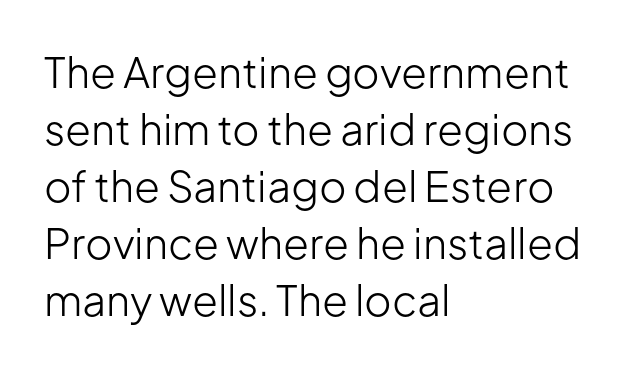
The image shows 42 px light sans-serif type, upright; set left-aligned, normal line spacing (1.36x), normal letter spacing, not underlined; low stroke contrast and a medium x-height.
